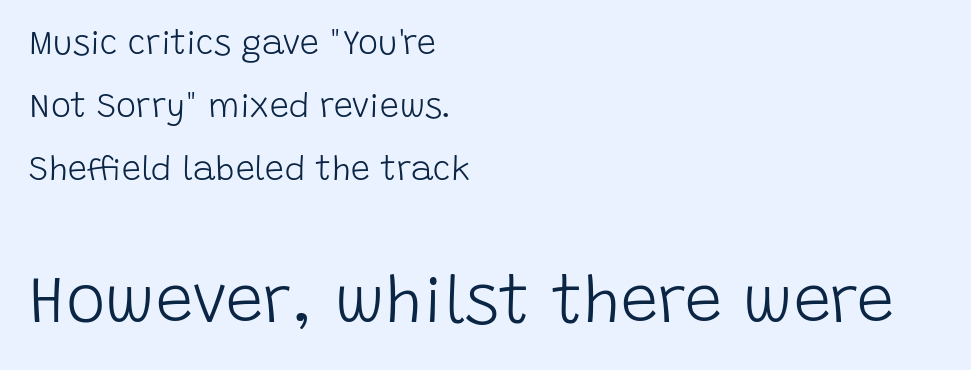
{"serif": "no", "italic": "no", "bold": "no", "weight": "light", "width": "normal", "stroke_contrast": "low", "x_height": "large", "monospaced": "no", "underline": "no", "align": "left", "line_spacing_ratio": 1.86, "letter_spacing": "normal", "letter_spacing_em": 0.0, "larger_block": "second", "size_ratio": 1.97, "glyph_px": 67}
